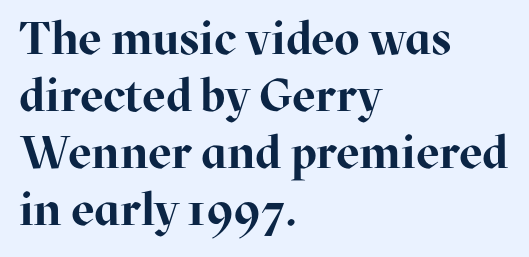
Q: Is the text bold? A: Yes.
Q: Is the text italic (slanted)? A: No, it is upright.
Q: Is the typeface a serif or a sans-serif typeface? A: Serif.
Q: Is the text underlined? A: No.
Q: How is the paragraph aligned? A: Left-aligned.
Q: Is the spacing between letters normal or unusually wide? A: Normal.
Q: Width (condensed, normal, or wide)? A: Normal.
Q: Stroke contrast? A: High.
Q: x-height? A: Medium.
Q: Monospaced? A: No.
